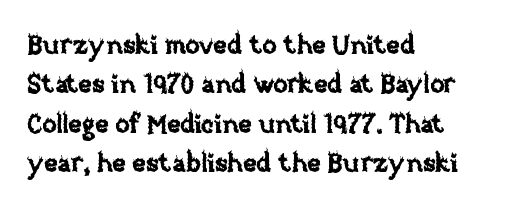
Q: Is the text italic (slanted)? A: No, it is upright.
Q: Is the text underlined? A: No.
Q: How is the paragraph aligned? A: Left-aligned.
Q: Is the spacing between letters normal or unusually wide? A: Normal.
Q: Is the spacing between lines tight, normal or loose? A: Normal.
